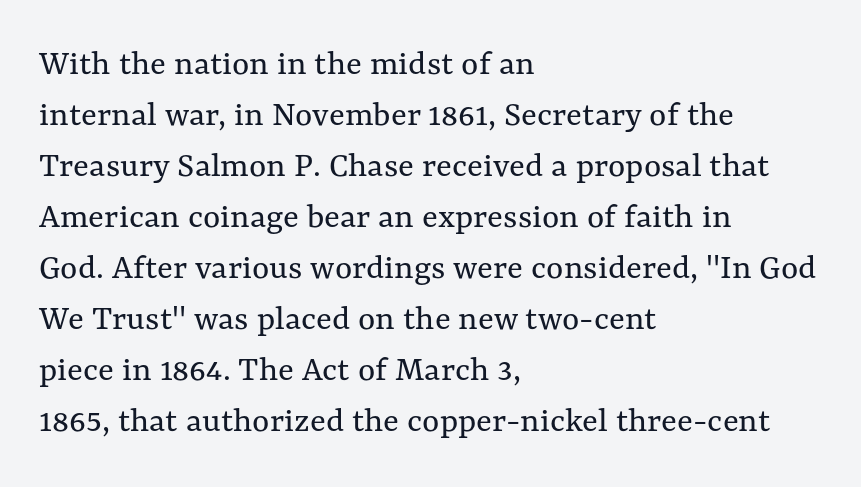
The image shows 37 px regular-weight type, upright; set left-aligned, normal line spacing (1.38x), normal letter spacing, not underlined; medium stroke contrast and a medium x-height.
